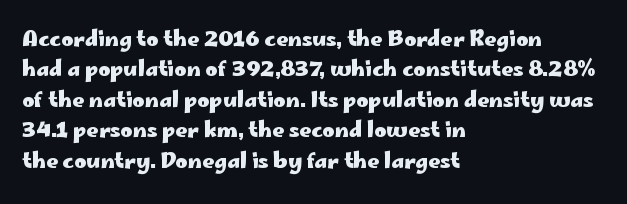
{"italic": "no", "bold": "yes", "underline": "no", "align": "left", "line_spacing": "normal", "line_spacing_ratio": 1.45, "letter_spacing": "normal", "letter_spacing_em": 0.0, "glyph_px": 21}
